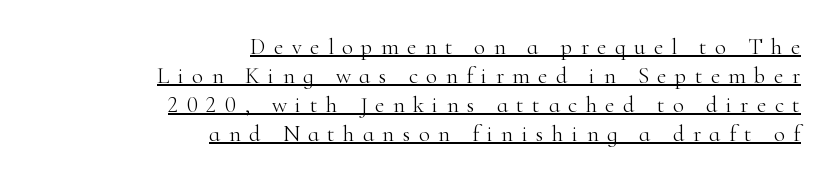
{"italic": "no", "bold": "no", "underline": "yes", "align": "right", "line_spacing": "normal", "line_spacing_ratio": 1.26, "letter_spacing": "wide", "letter_spacing_em": 0.36, "glyph_px": 23}
